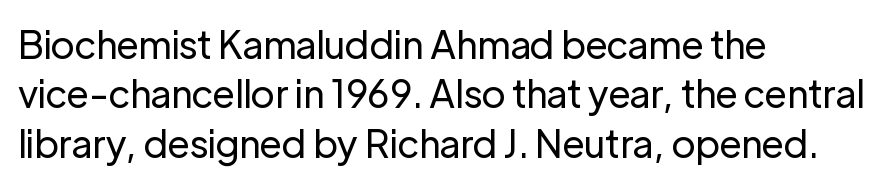
{"serif": "no", "italic": "no", "bold": "no", "weight": "regular", "width": "normal", "stroke_contrast": "low", "x_height": "medium", "monospaced": "no", "underline": "no", "align": "left", "line_spacing": "normal", "line_spacing_ratio": 1.3, "letter_spacing": "normal", "letter_spacing_em": 0.0, "glyph_px": 38}
